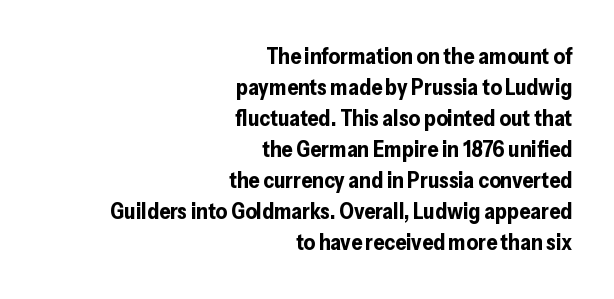
Bare-footed words on every line. Interline gaps are of average width in this sample. The letters sit at their default tracking, neither squeezed nor spread. A student would call this right alignment; a typographer would say flush right, rag left. Pretty heavy lettering here — definitely bold.
